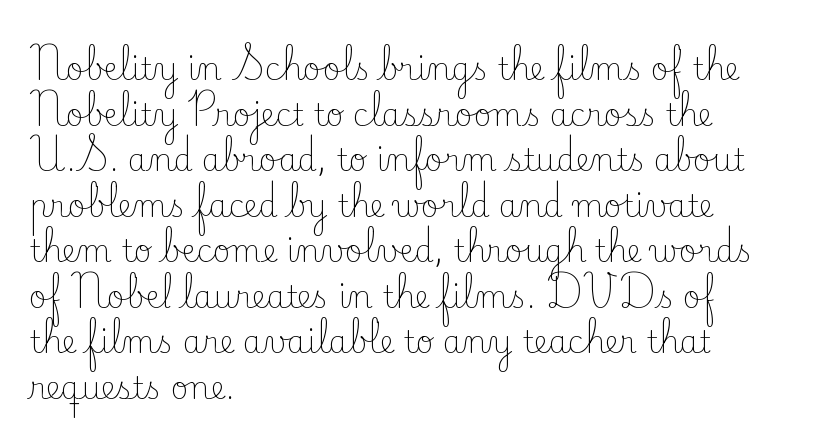
{"serif": "yes", "italic": "no", "bold": "no", "weight": "light", "width": "normal", "stroke_contrast": "low", "x_height": "small", "monospaced": "no", "underline": "no", "align": "left", "line_spacing": "normal", "line_spacing_ratio": 1.47, "letter_spacing": "normal", "letter_spacing_em": 0.0, "glyph_px": 31}
